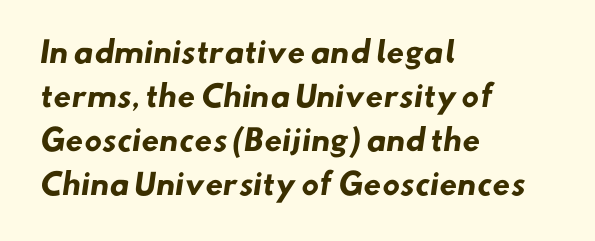
The image shows 29 px heavy sans-serif type; set left-aligned, normal line spacing (1.52x), normal letter spacing, not underlined; low stroke contrast and a small x-height.
